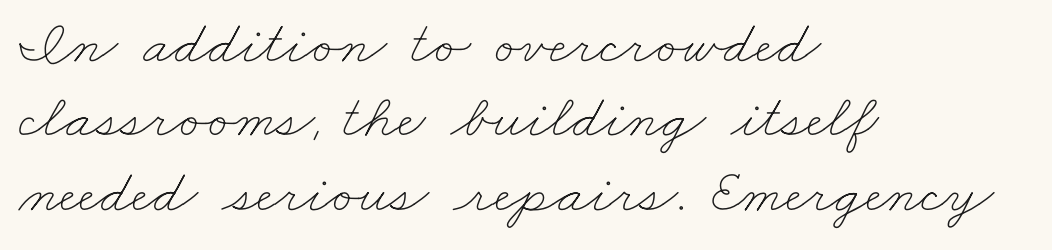
The image shows 62 px thin, wide type; set left-aligned, line spacing 1.2x, normal letter spacing, not underlined; low stroke contrast and a small x-height.
